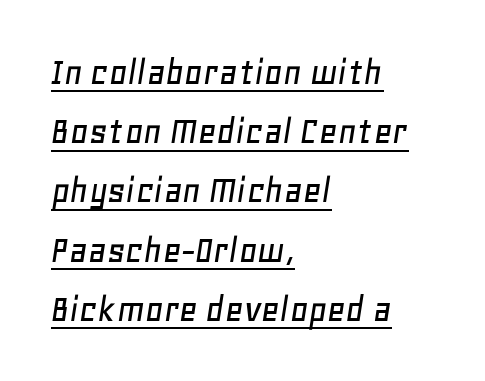
Q: Is the text italic (slanted)? A: Yes, it leans right by about 11 degrees.
Q: Is the text underlined? A: Yes.
Q: How is the paragraph aligned? A: Left-aligned.
Q: Is the spacing between letters normal or unusually wide? A: Normal.
Q: Is the spacing between lines tight, normal or loose? A: Normal.
Q: Width (condensed, normal, or wide)? A: Normal.
Q: Stroke contrast? A: Low.
Q: x-height? A: Large.
Q: Monospaced? A: No.
